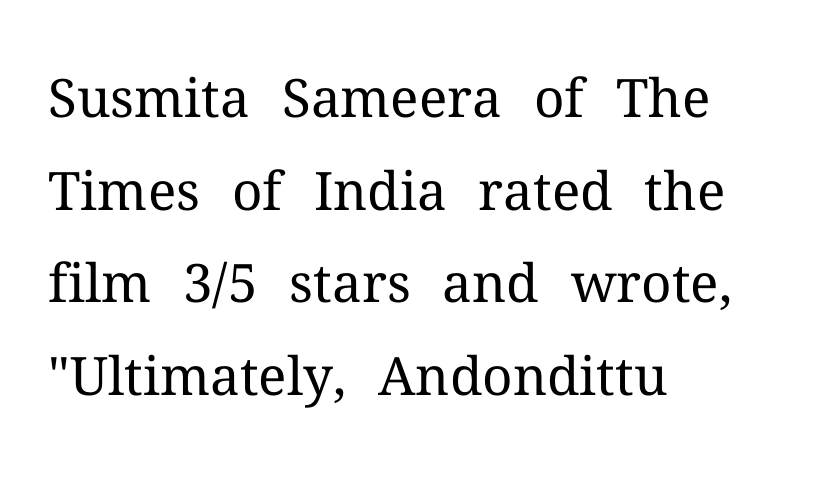
The image shows 53 px regular-weight serif type, upright; set left-aligned, line spacing 1.75x, normal letter spacing, not underlined; medium stroke contrast and a medium x-height.
